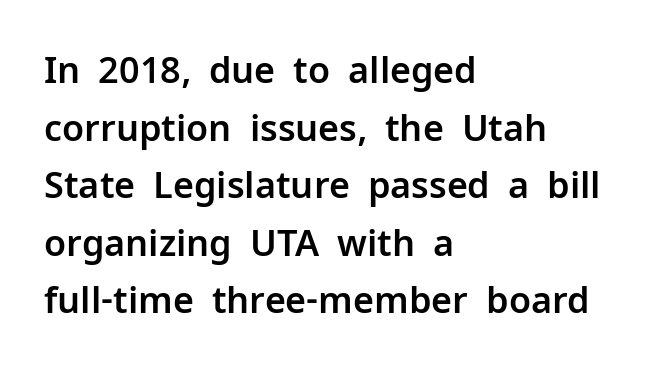
Q: Is the text italic (slanted)? A: No, it is upright.
Q: Is the typeface a serif or a sans-serif typeface? A: Sans-serif.
Q: Is the text underlined? A: No.
Q: How is the paragraph aligned? A: Left-aligned.
Q: Is the spacing between letters normal or unusually wide? A: Normal.
Q: Is the spacing between lines tight, normal or loose? A: Normal.
Q: Width (condensed, normal, or wide)? A: Normal.
Q: Stroke contrast? A: Low.
Q: x-height? A: Medium.
Q: Monospaced? A: No.
